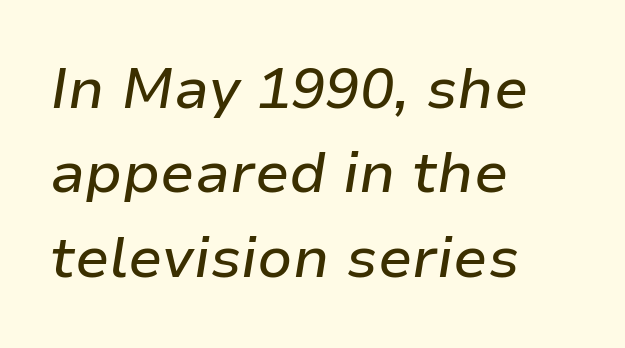
{"italic": "yes", "lean": "right", "slant_degrees": 9, "width": "normal", "stroke_contrast": "low", "x_height": "medium", "monospaced": "no", "underline": "no", "align": "left", "line_spacing": "normal", "line_spacing_ratio": 1.48, "letter_spacing": "normal", "letter_spacing_em": 0.0, "glyph_px": 57}
